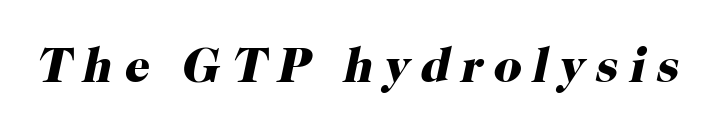
Q: Is the text bold? A: Yes.
Q: Is the text italic (slanted)? A: Yes, it leans right by about 12 degrees.
Q: Is the typeface a serif or a sans-serif typeface? A: Serif.
Q: Is the text underlined? A: No.
Q: Is the spacing between letters normal or unusually wide? A: Unusually wide.
Q: Width (condensed, normal, or wide)? A: Normal.
Q: Stroke contrast? A: High.
Q: x-height? A: Medium.
Q: Monospaced? A: No.
